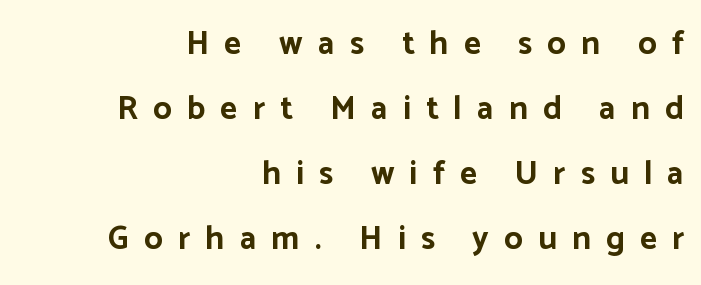
Descenders are the only things crossing below the line. The rendering uses a bold face; every stroke is thick and dark. The paragraph shown leans on its right margin. In terms of leading, this rendering errs on the spacious side. Each letter keeps its own natural width here, so spacing adapts to shape. Characters follow at a spacing far wider than the type designer built in.
